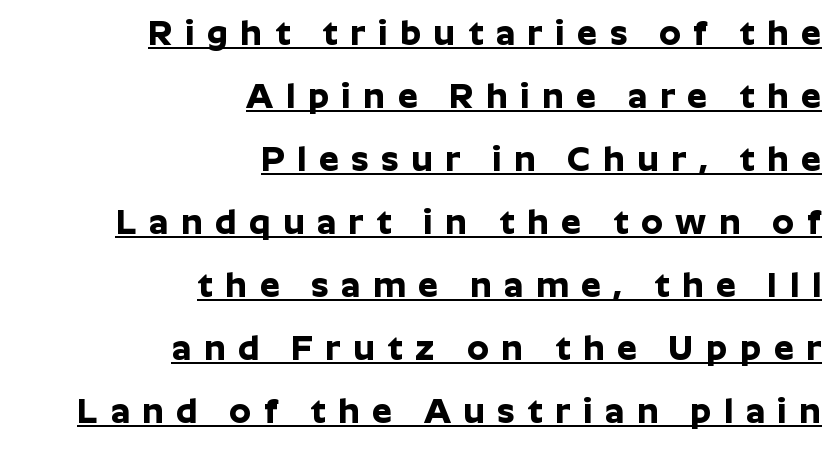
{"serif": "no", "italic": "no", "bold": "yes", "weight": "bold", "width": "normal", "stroke_contrast": "low", "x_height": "medium", "monospaced": "no", "underline": "yes", "align": "right", "line_spacing_ratio": 1.8, "letter_spacing": "wide", "letter_spacing_em": 0.36, "glyph_px": 35}
